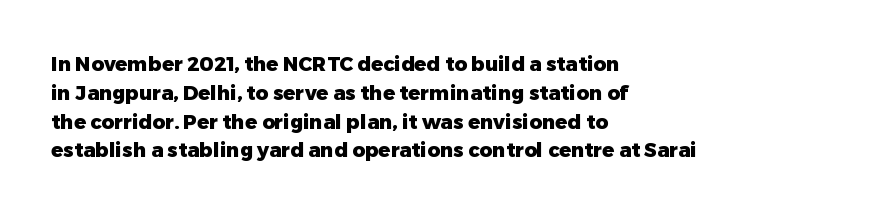
{"italic": "no", "bold": "yes", "underline": "no", "align": "left", "line_spacing": "normal", "line_spacing_ratio": 1.44, "letter_spacing": "normal", "letter_spacing_em": 0.0, "glyph_px": 20}
